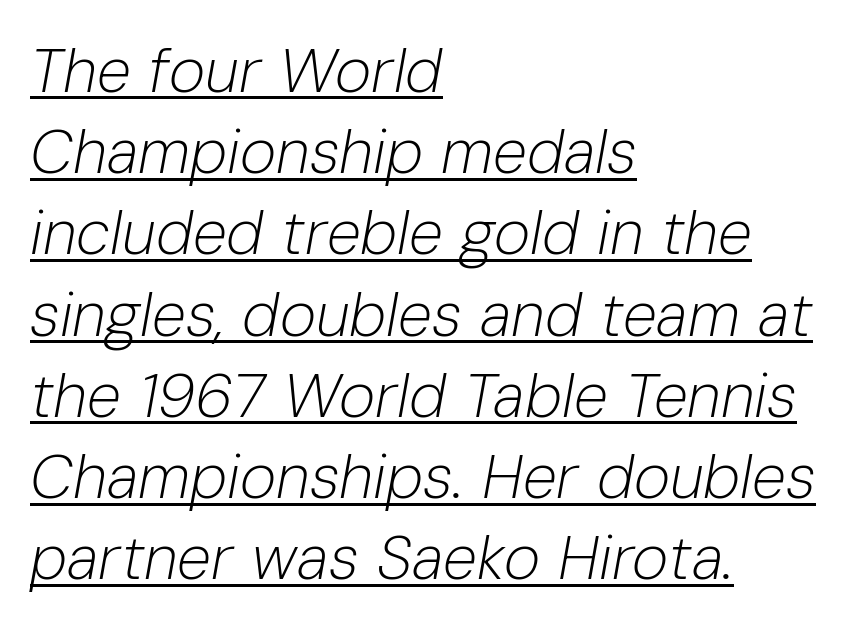
Q: Is the text bold? A: No.
Q: Is the text italic (slanted)? A: Yes, it leans right by about 10 degrees.
Q: Is the text underlined? A: Yes.
Q: How is the paragraph aligned? A: Left-aligned.
Q: Is the spacing between letters normal or unusually wide? A: Normal.
Q: Is the spacing between lines tight, normal or loose? A: Normal.
Q: Width (condensed, normal, or wide)? A: Normal.
Q: Stroke contrast? A: Low.
Q: x-height? A: Medium.
Q: Monospaced? A: No.
